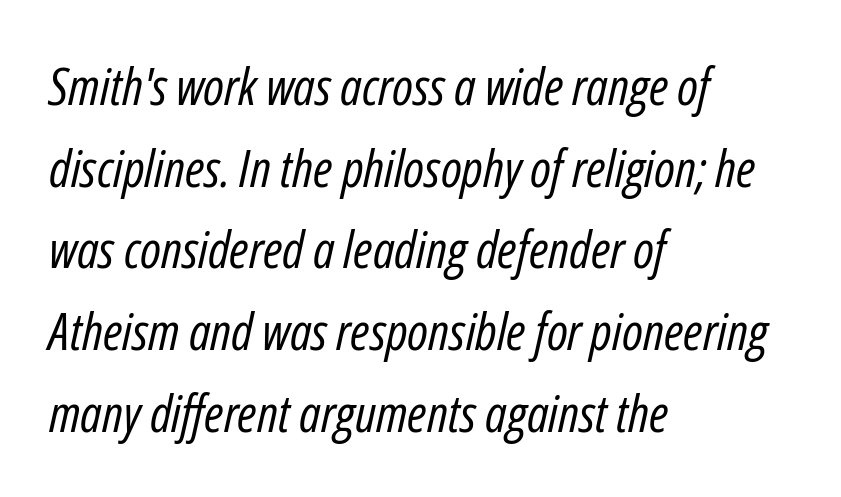
The image shows 52 px regular-weight, condensed type, italic (leaning right); set left-aligned, normal line spacing (1.57x), normal letter spacing, not underlined; low stroke contrast and a medium x-height.
